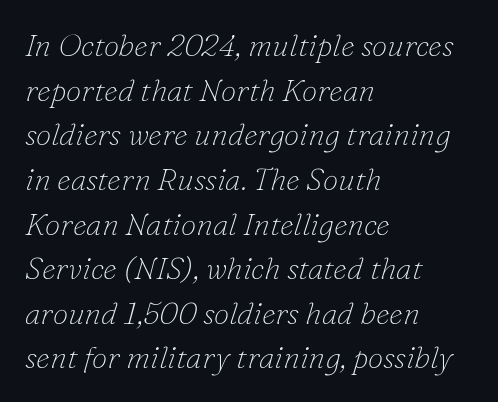
Q: Is the text bold? A: No.
Q: Is the text italic (slanted)? A: Yes, it leans right by about 16 degrees.
Q: Is the typeface a serif or a sans-serif typeface? A: Serif.
Q: Is the text underlined? A: No.
Q: How is the paragraph aligned? A: Left-aligned.
Q: Is the spacing between letters normal or unusually wide? A: Normal.
Q: Is the spacing between lines tight, normal or loose? A: Normal.
Q: Width (condensed, normal, or wide)? A: Normal.
Q: Stroke contrast? A: Low.
Q: x-height? A: Small.
Q: Monospaced? A: No.
